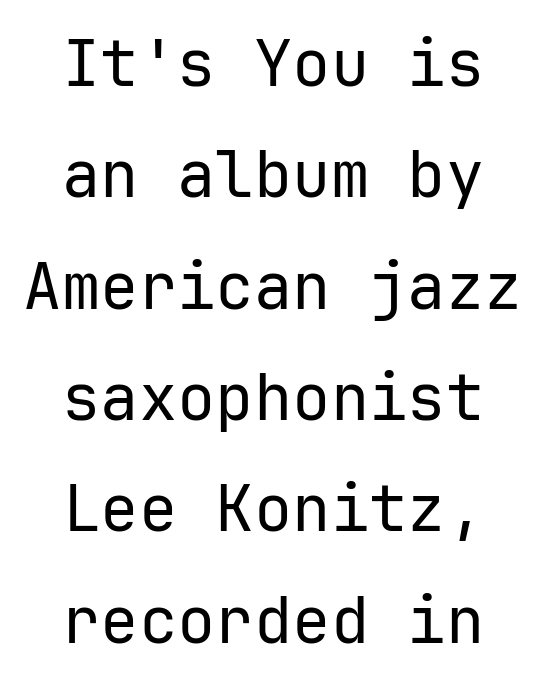
The image shows 64 px regular-weight sans-serif type, upright; set centered, line spacing 1.74x, normal letter spacing, not underlined; low stroke contrast and a medium x-height.
